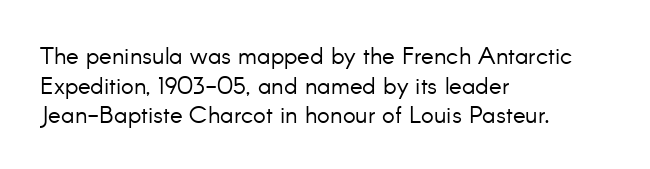
Q: Is the text bold? A: No.
Q: Is the text italic (slanted)? A: No, it is upright.
Q: Is the text underlined? A: No.
Q: How is the paragraph aligned? A: Left-aligned.
Q: Is the spacing between letters normal or unusually wide? A: Normal.
